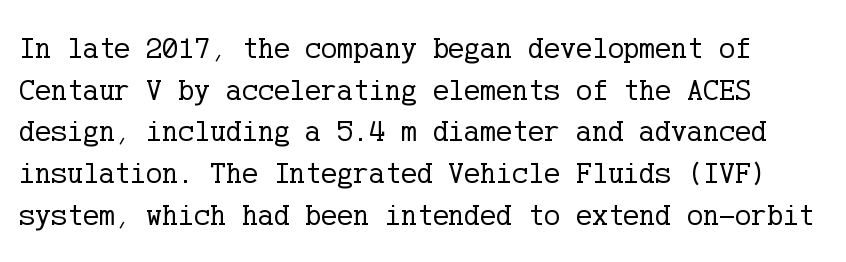
Inter-character spacing is left at the font's built-in metrics. The designer went with a serif here, giving each stem small feet. The letters stand straight up with perfectly vertical stems. Quick note: underline off. This reads as an unemphasized weight, regular at the heaviest. Quick note: interline space is typical.
